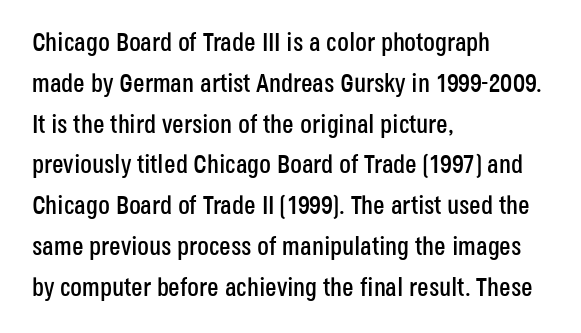
The image shows 26 px text type, upright; set left-aligned, normal line spacing (1.57x), normal letter spacing, not underlined.
